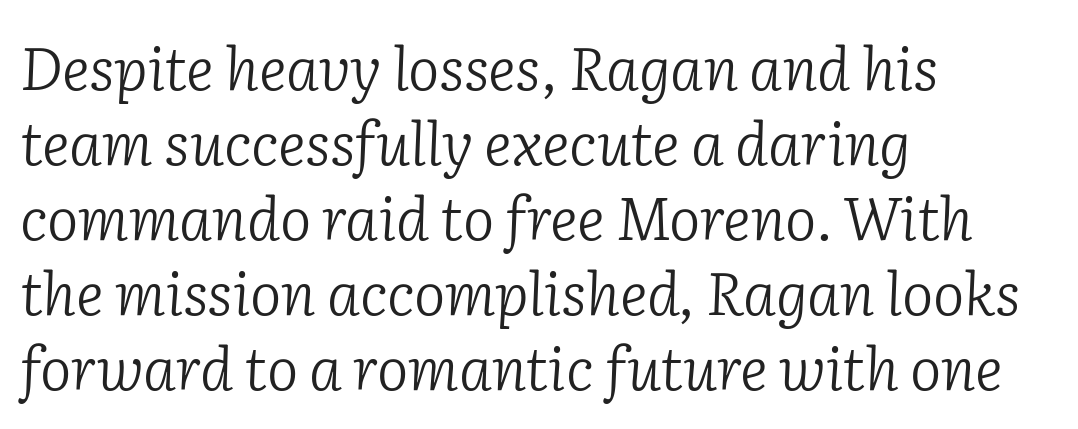
Q: Is the text bold? A: No.
Q: Is the text italic (slanted)? A: Yes, it leans right by about 2 degrees.
Q: Is the typeface a serif or a sans-serif typeface? A: Serif.
Q: Is the text underlined? A: No.
Q: How is the paragraph aligned? A: Left-aligned.
Q: Is the spacing between letters normal or unusually wide? A: Normal.
Q: Is the spacing between lines tight, normal or loose? A: Normal.
Q: Width (condensed, normal, or wide)? A: Normal.
Q: Stroke contrast? A: Low.
Q: x-height? A: Medium.
Q: Monospaced? A: No.
